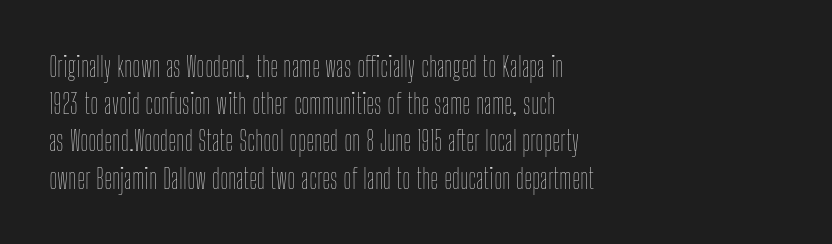
Stroke thickness stays within the range of a standard reading face or lighter. The line-height multiplier appears to be the usual default. In terms of letterspacing, this is plain default setting. Horizontally, the lines are justified to the leading edge only. Only glyphs here, with clear space below each row. Varying glyph widths throughout — classic text-font behaviour.
